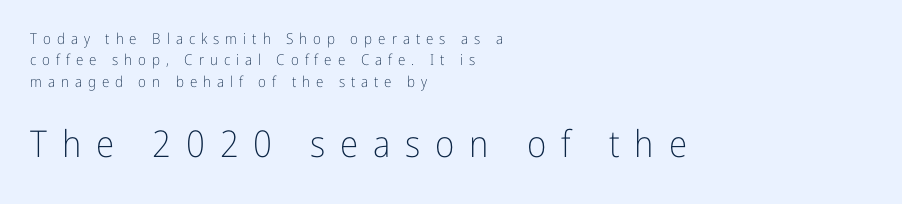
You could not count columns in this text — the font is proportionally spaced. Left-aligned paragraph, ragged on the right. This sample keeps an unexceptional amount of space between lines. Inter-character spacing is expanded well beyond the font's built-in metrics.
